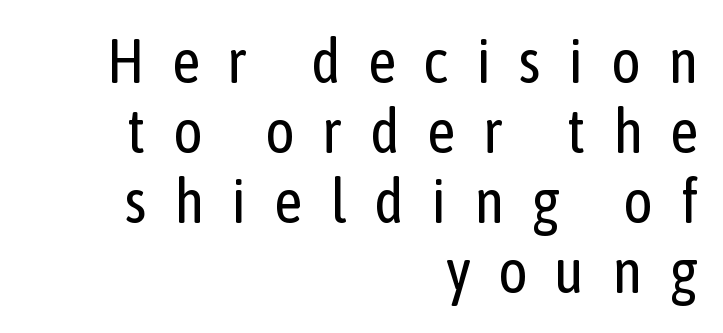
The image shows 62 px regular-weight, condensed sans-serif type, upright; set right-aligned, tight line spacing (1.13x), unusually wide letter spacing (+0.44 em), not underlined; low stroke contrast and a medium x-height.
